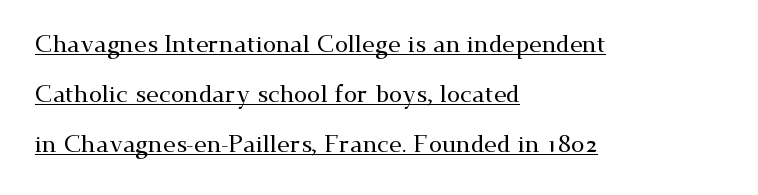
The image shows 24 px text type, upright; set left-aligned, loose line spacing (2.08x), normal letter spacing, underlined.
